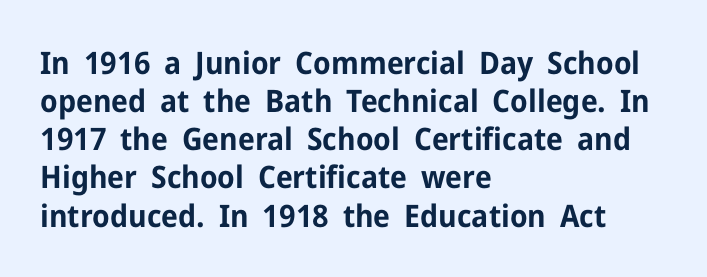
The image shows 31 px bold sans-serif type, upright; set left-aligned, line spacing 1.23x, normal letter spacing, not underlined; low stroke contrast and a medium x-height.
